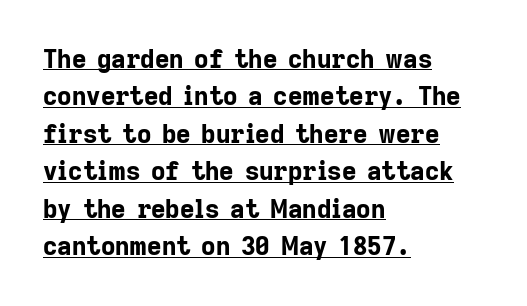
Q: Is the text bold? A: Yes.
Q: Is the text italic (slanted)? A: No, it is upright.
Q: Is the text underlined? A: Yes.
Q: How is the paragraph aligned? A: Left-aligned.
Q: Is the spacing between letters normal or unusually wide? A: Normal.
Q: Is the spacing between lines tight, normal or loose? A: Normal.
